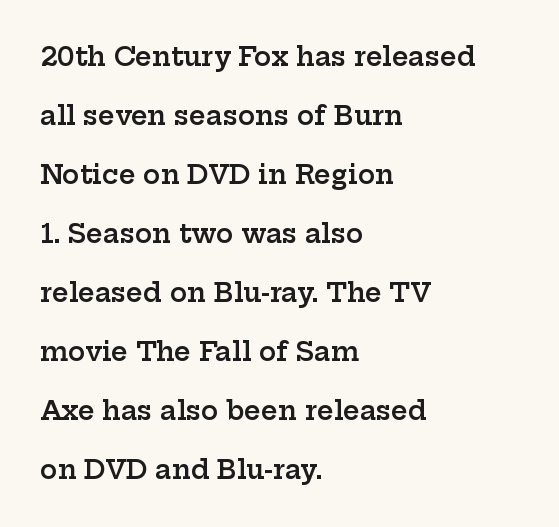
These lines are set flush left with a ragged right edge. Glyph-to-glyph distance matches everyday printed text. The face used here is a semibold: visibly heavier than regular, lighter than bold. A typesetter would call this leading open, well beyond the default. Decoration check: the copy has no underline.
